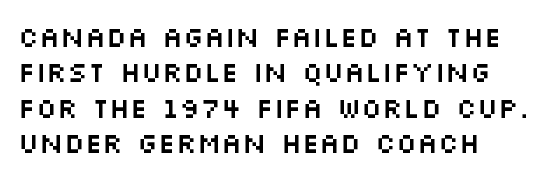
The passage shown is not underscored anywhere. Stroke terminals: plain, sans-serif. Line beginnings align vertically; line endings do not. The gaps between neighbouring characters are ordinary and unremarkable. Designer's note — italics off, roman on. Normally led — the rows are evenly, conventionally spaced.
